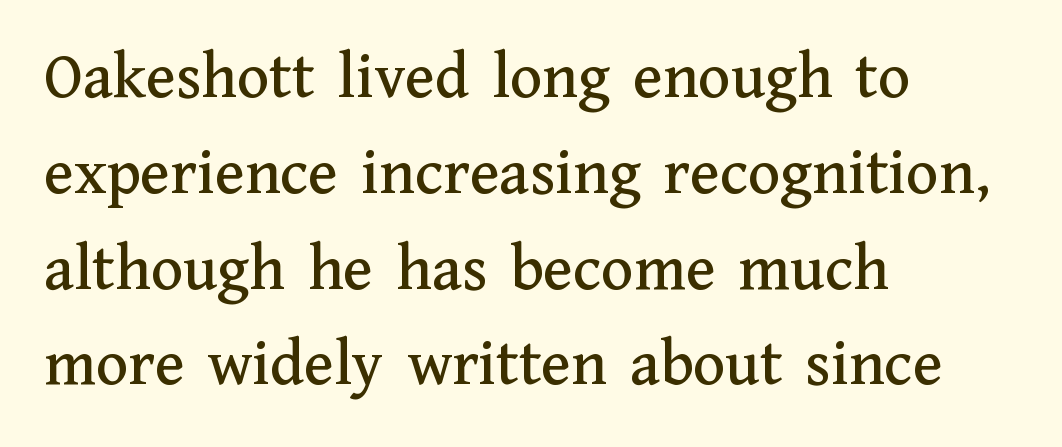
The image shows 67 px serif type, upright; set left-aligned, normal line spacing (1.43x), normal letter spacing, not underlined; medium stroke contrast and a medium x-height.
